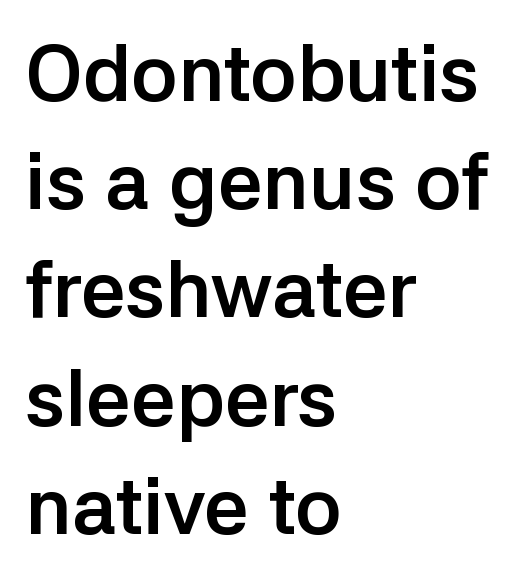
The image shows 79 px semibold sans-serif type, upright; set left-aligned, normal line spacing (1.37x), normal letter spacing, not underlined; low stroke contrast and a medium x-height.
